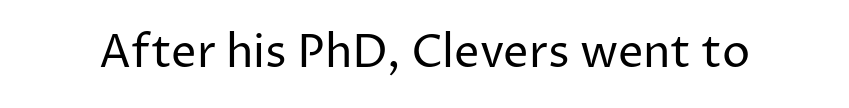
Q: Is the text bold? A: No.
Q: Is the text italic (slanted)? A: No, it is upright.
Q: Is the typeface a serif or a sans-serif typeface? A: Sans-serif.
Q: Is the text underlined? A: No.
Q: Is the spacing between letters normal or unusually wide? A: Normal.
Q: Width (condensed, normal, or wide)? A: Normal.
Q: Stroke contrast? A: Low.
Q: x-height? A: Medium.
Q: Monospaced? A: No.
